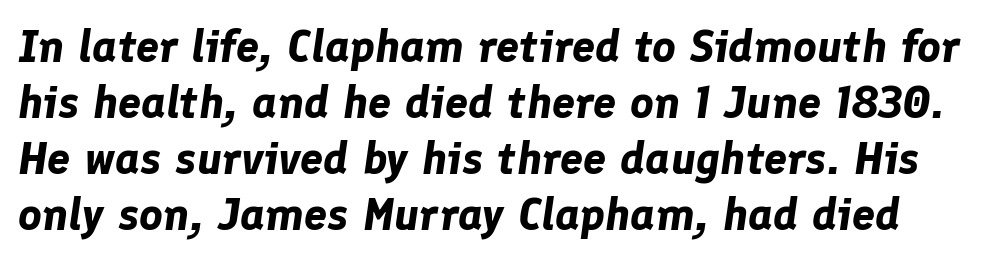
Q: Is the text bold? A: Yes.
Q: Is the text italic (slanted)? A: Yes, it leans right by about 8 degrees.
Q: Is the text underlined? A: No.
Q: Is the spacing between letters normal or unusually wide? A: Normal.
Q: Width (condensed, normal, or wide)? A: Normal.
Q: Stroke contrast? A: Low.
Q: x-height? A: Medium.
Q: Monospaced? A: No.
